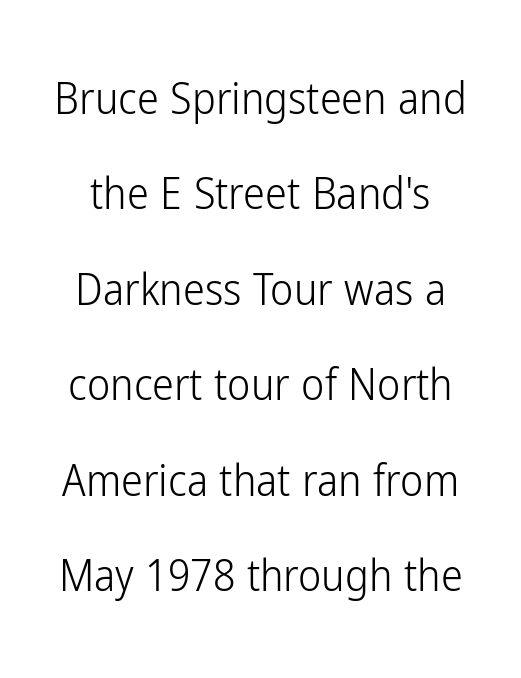
{"serif": "no", "italic": "no", "bold": "no", "weight": "light", "width": "condensed", "stroke_contrast": "low", "x_height": "medium", "monospaced": "no", "underline": "no", "line_spacing": "loose", "line_spacing_ratio": 2.17, "letter_spacing": "normal", "letter_spacing_em": 0.0, "glyph_px": 44}
